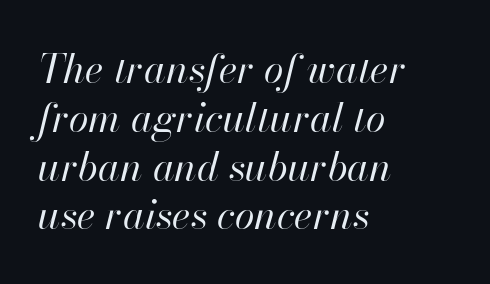
Q: Is the text bold? A: No.
Q: Is the text italic (slanted)? A: Yes, it leans right by about 13 degrees.
Q: Is the text underlined? A: No.
Q: How is the paragraph aligned? A: Left-aligned.
Q: Is the spacing between letters normal or unusually wide? A: Normal.
Q: Width (condensed, normal, or wide)? A: Normal.
Q: Stroke contrast? A: High.
Q: x-height? A: Small.
Q: Monospaced? A: No.
